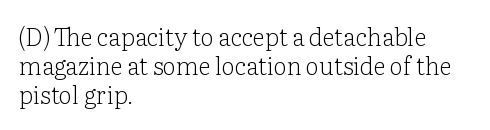
Q: Is the text bold? A: No.
Q: Is the text italic (slanted)? A: No, it is upright.
Q: Is the text underlined? A: No.
Q: How is the paragraph aligned? A: Left-aligned.
Q: Is the spacing between letters normal or unusually wide? A: Normal.
